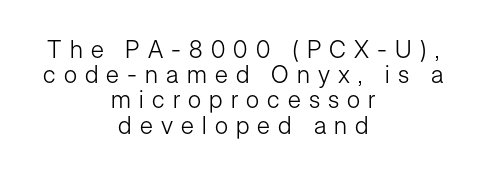
Q: Is the text bold? A: No.
Q: Is the text italic (slanted)? A: No, it is upright.
Q: Is the text underlined? A: No.
Q: How is the paragraph aligned? A: Centered.
Q: Is the spacing between letters normal or unusually wide? A: Unusually wide.
Q: Is the spacing between lines tight, normal or loose? A: Tight.
